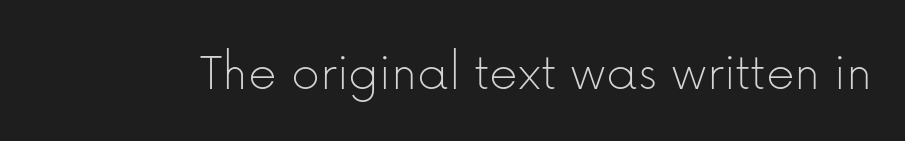
Q: Is the text bold? A: No.
Q: Is the text italic (slanted)? A: No, it is upright.
Q: Is the typeface a serif or a sans-serif typeface? A: Sans-serif.
Q: Is the text underlined? A: No.
Q: Is the spacing between letters normal or unusually wide? A: Normal.
Q: Width (condensed, normal, or wide)? A: Normal.
Q: Stroke contrast? A: Low.
Q: x-height? A: Medium.
Q: Monospaced? A: No.
